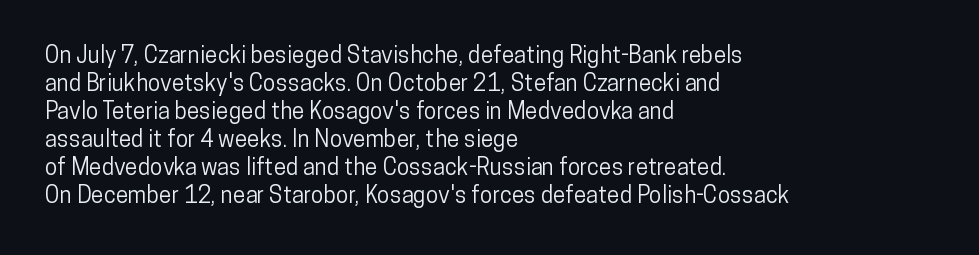
The image shows 23 px text type, upright; set left-aligned, line spacing 1.22x, normal letter spacing, not underlined.
